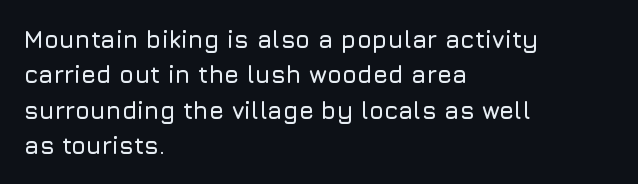
Q: Is the text italic (slanted)? A: No, it is upright.
Q: Is the text underlined? A: No.
Q: How is the paragraph aligned? A: Left-aligned.
Q: Is the spacing between letters normal or unusually wide? A: Normal.
Q: Is the spacing between lines tight, normal or loose? A: Normal.
